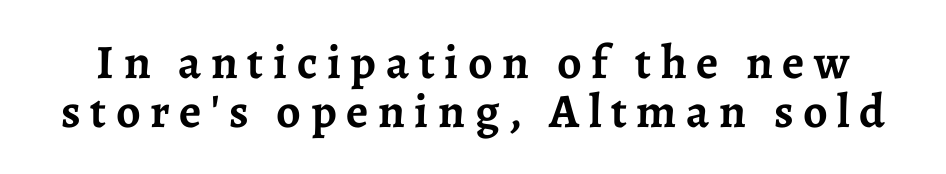
Q: Is the text bold? A: Yes.
Q: Is the text italic (slanted)? A: No, it is upright.
Q: Is the typeface a serif or a sans-serif typeface? A: Serif.
Q: Is the text underlined? A: No.
Q: Is the spacing between letters normal or unusually wide? A: Unusually wide.
Q: Is the spacing between lines tight, normal or loose? A: Tight.
Q: Width (condensed, normal, or wide)? A: Normal.
Q: Stroke contrast? A: Low.
Q: x-height? A: Medium.
Q: Monospaced? A: No.
